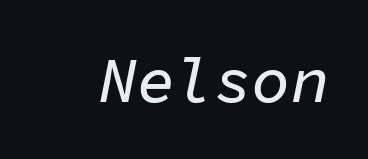
Short note: letters normally spaced. Beneath every word, the page is bare. When letters slant like this, we call the style italic. You could count columns in this text — the font is strictly monospaced.
